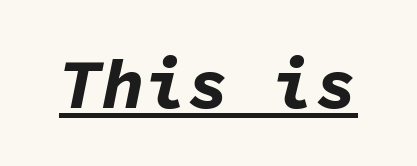
{"italic": "yes", "lean": "right", "slant_degrees": 11, "bold": "yes", "weight": "bold", "width": "normal", "stroke_contrast": "low", "x_height": "medium", "monospaced": "yes", "underline": "yes", "letter_spacing": "normal", "letter_spacing_em": 0.0, "glyph_px": 71}
